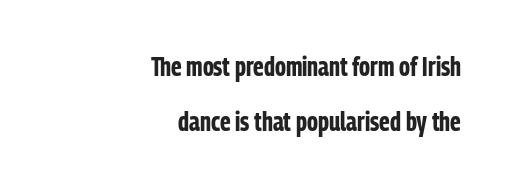
{"italic": "no", "bold": "yes", "underline": "no", "align": "right", "line_spacing": "loose", "line_spacing_ratio": 2.13, "letter_spacing": "normal", "letter_spacing_em": 0.0, "glyph_px": 26}
